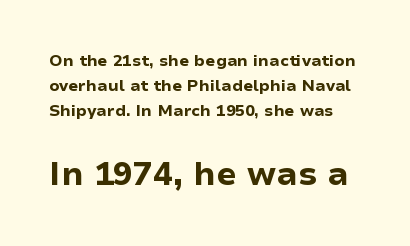
Vertical strokes here are truly vertical. The text was rendered using a sans face with plain stroke endings. You could not count columns in this text — the font is proportionally spaced. Strong, thick strokes mark this as bold type. There is no visible air inserted between adjacent glyphs. Scale increases going downward across the two blocks.
